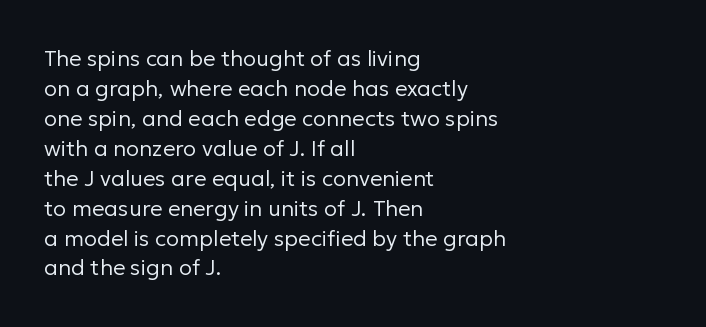
The image shows 22 px text type, upright; set left-aligned, normal line spacing (1.36x), normal letter spacing, not underlined.
